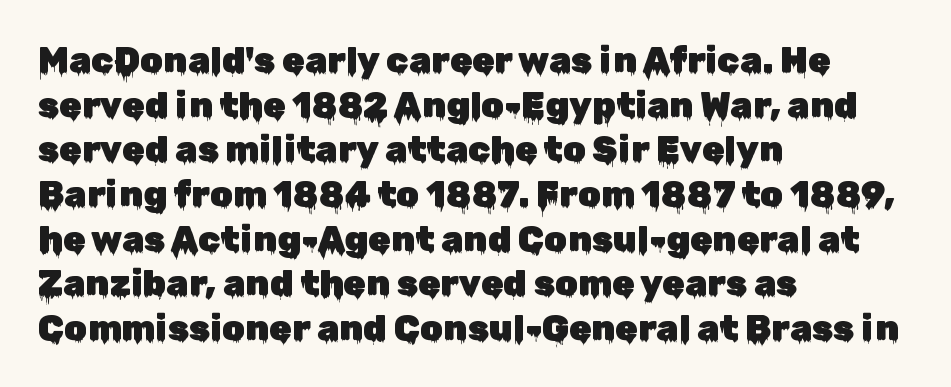
The rendering anchors every line to the left-hand side. You can tell it's not italic because the verticals are truly vertical. The zone under the glyphs is completely vacant. This sample uses plain, unmodified letter spacing.
